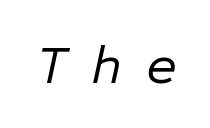
Q: Is the text bold? A: No.
Q: Is the text italic (slanted)? A: Yes, it leans right by about 12 degrees.
Q: Is the text underlined? A: No.
Q: Is the spacing between letters normal or unusually wide? A: Unusually wide.
Q: Width (condensed, normal, or wide)? A: Normal.
Q: Stroke contrast? A: Low.
Q: x-height? A: Medium.
Q: Monospaced? A: Yes.
